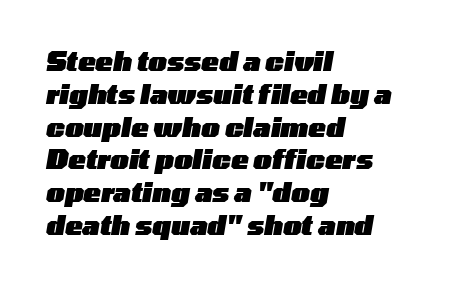
{"italic": "yes", "lean": "right", "slant_degrees": 10, "bold": "yes", "underline": "no", "align": "left", "line_spacing": "normal", "line_spacing_ratio": 1.26, "letter_spacing": "normal", "letter_spacing_em": 0.0, "glyph_px": 26}
